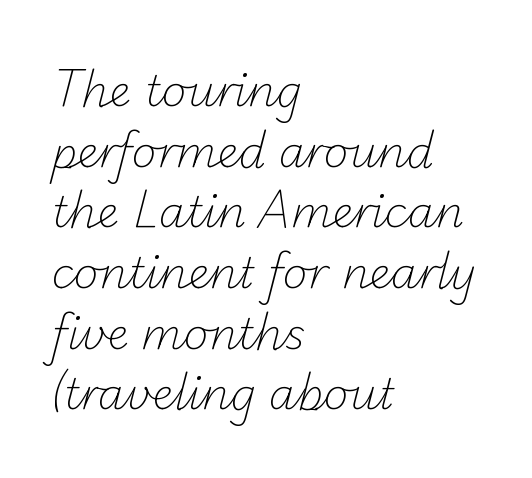
{"serif": "no", "bold": "no", "weight": "light", "width": "normal", "stroke_contrast": "low", "x_height": "small", "monospaced": "no", "underline": "no", "align": "left", "line_spacing": "normal", "line_spacing_ratio": 1.41, "letter_spacing": "normal", "letter_spacing_em": 0.0, "glyph_px": 43}
